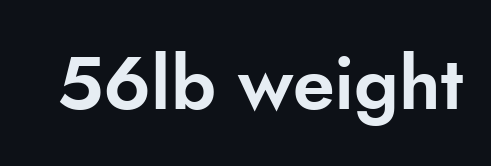
{"serif": "no", "italic": "no", "width": "normal", "stroke_contrast": "low", "x_height": "small", "monospaced": "no", "underline": "no", "letter_spacing": "normal", "letter_spacing_em": 0.0, "glyph_px": 75}
